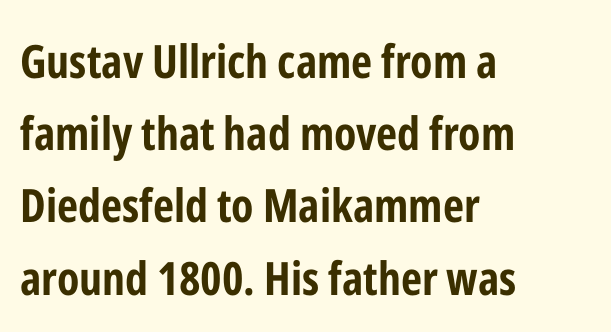
Q: Is the text bold? A: Yes.
Q: Is the text italic (slanted)? A: No, it is upright.
Q: Is the typeface a serif or a sans-serif typeface? A: Sans-serif.
Q: Is the text underlined? A: No.
Q: How is the paragraph aligned? A: Left-aligned.
Q: Is the spacing between letters normal or unusually wide? A: Normal.
Q: Is the spacing between lines tight, normal or loose? A: Normal.
Q: Width (condensed, normal, or wide)? A: Condensed.
Q: Stroke contrast? A: Low.
Q: x-height? A: Medium.
Q: Monospaced? A: No.
